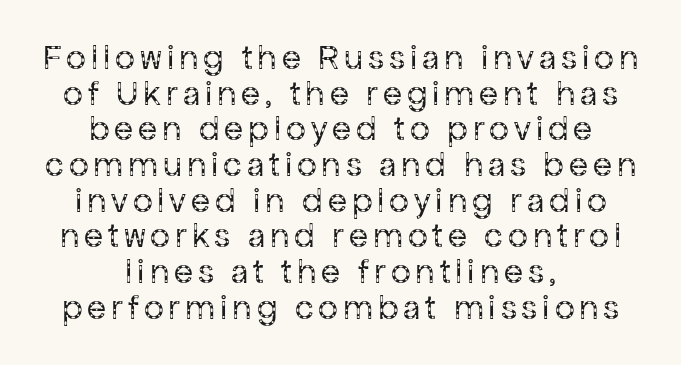
The image shows 35 px regular-weight sans-serif type, upright; set centered, tight line spacing (1.02x), not underlined; low stroke contrast and a medium x-height.
